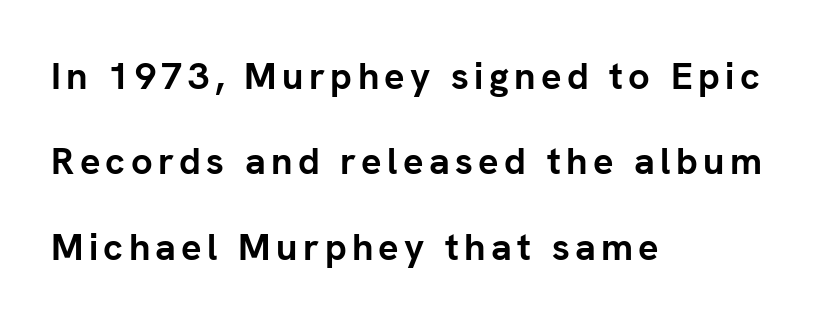
The image shows 38 px semibold sans-serif type, upright; set left-aligned, loose line spacing (2.25x), not underlined; low stroke contrast and a medium x-height.
